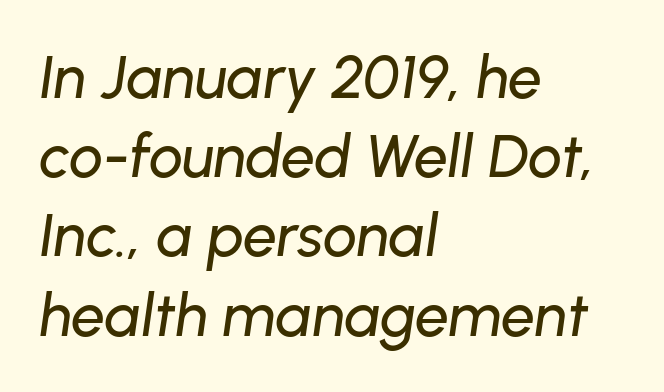
{"italic": "yes", "lean": "right", "slant_degrees": 8, "width": "normal", "stroke_contrast": "low", "x_height": "medium", "monospaced": "no", "underline": "no", "align": "left", "line_spacing": "normal", "line_spacing_ratio": 1.32, "letter_spacing": "normal", "letter_spacing_em": 0.0, "glyph_px": 60}
